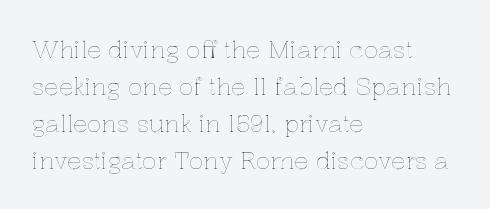
Q: Is the text italic (slanted)? A: No, it is upright.
Q: Is the text underlined? A: No.
Q: How is the paragraph aligned? A: Left-aligned.
Q: Is the spacing between letters normal or unusually wide? A: Normal.
Q: Is the spacing between lines tight, normal or loose? A: Normal.
